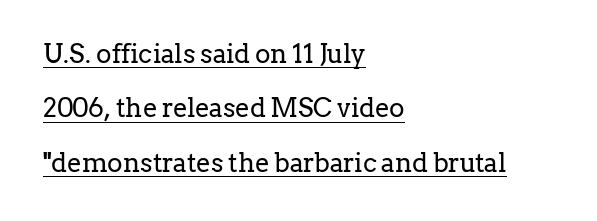
{"italic": "no", "bold": "no", "underline": "yes", "align": "left", "line_spacing": "loose", "line_spacing_ratio": 2.09, "letter_spacing": "normal", "letter_spacing_em": 0.0, "glyph_px": 26}
